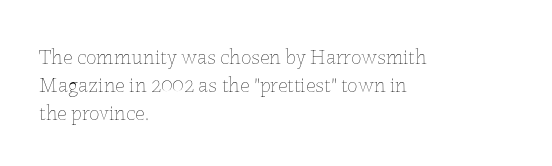
The paragraph has a hard left edge and a soft right edge. Rows of type keep a routine distance in the vertical direction. The letters sit at their default tracking, neither squeezed nor spread. Posture: vertical.
